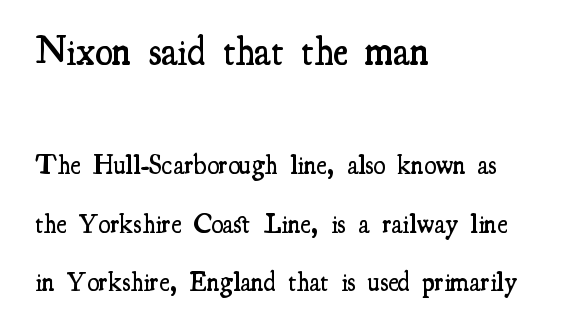
The lines are spread far apart with generous leading. Regarding serifs, this sample has them. This layout puts the oversized block above and the modest block below. Standard letterfit; no display-style spreading of the glyphs. Looks like regular typesetting: each glyph gets only the width it needs.
